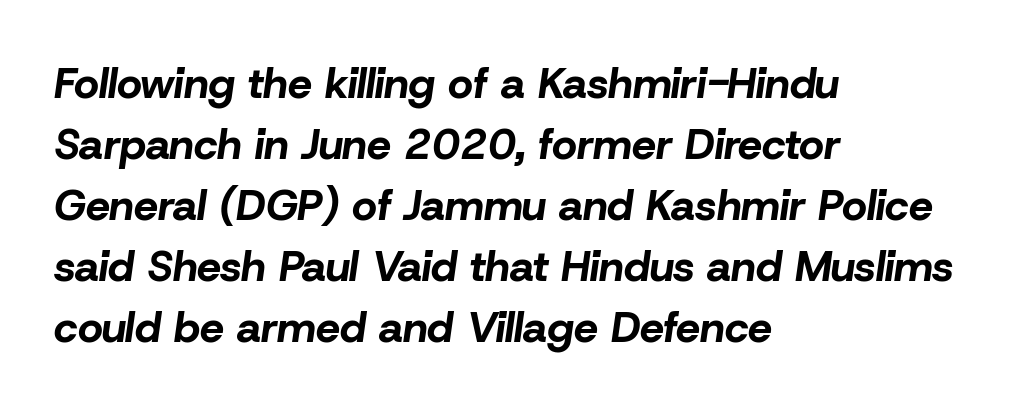
Descenders hang freely into open space. Typesetter's note: full bold, strokes at maximum text heaviness. Each line starts at the same left margin while the right side varies. Slant detected: the letters are inclined. Characters follow at the spacing the type designer built in. Notice how descenders clear the ascenders below comfortably — that's standard leading.
